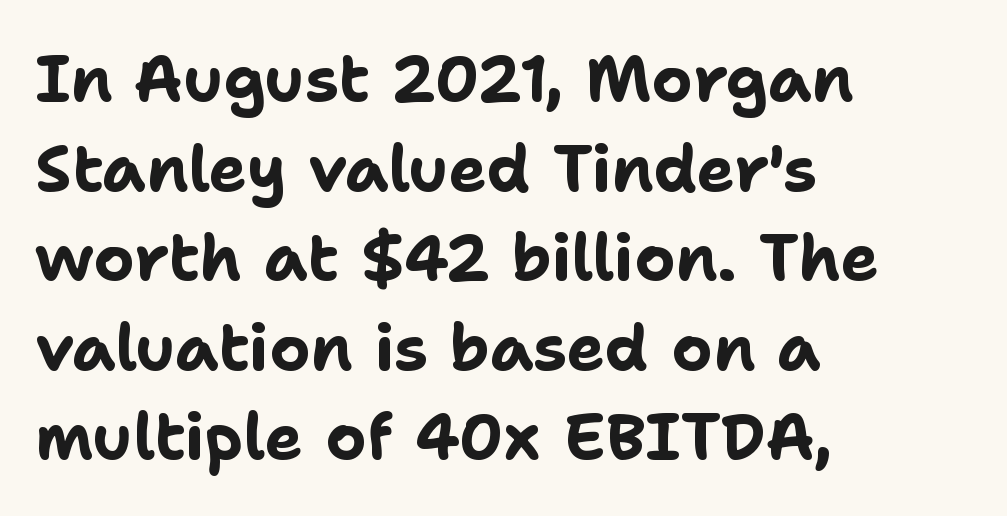
The image shows 64 px bold sans-serif type, upright; set left-aligned, normal line spacing (1.4x), normal letter spacing, not underlined; low stroke contrast and a medium x-height.
